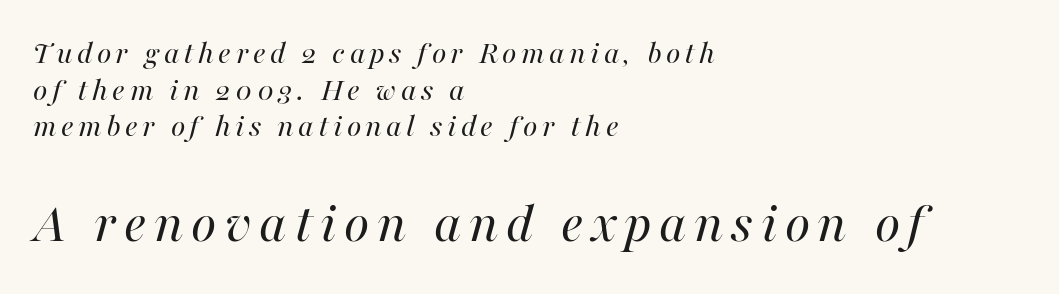
{"italic": "yes", "lean": "right", "slant_degrees": 16, "bold": "no", "weight": "regular", "width": "normal", "stroke_contrast": "high", "x_height": "medium", "monospaced": "no", "underline": "no", "align": "left", "line_spacing": "tight", "line_spacing_ratio": 1.11, "larger_block": "second", "size_ratio": 1.76, "glyph_px": 58}
